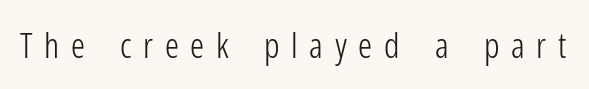
The image shows 35 px light, condensed sans-serif type, upright; set unusually wide letter spacing (+0.33 em), not underlined; low stroke contrast and a medium x-height.
